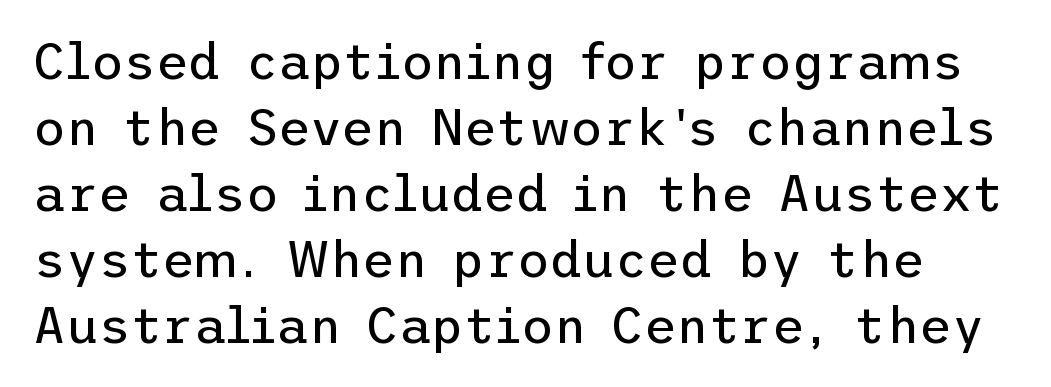
The image shows 50 px regular-weight sans-serif type, upright; set normal line spacing (1.32x), normal letter spacing, not underlined; low stroke contrast and a medium x-height.
